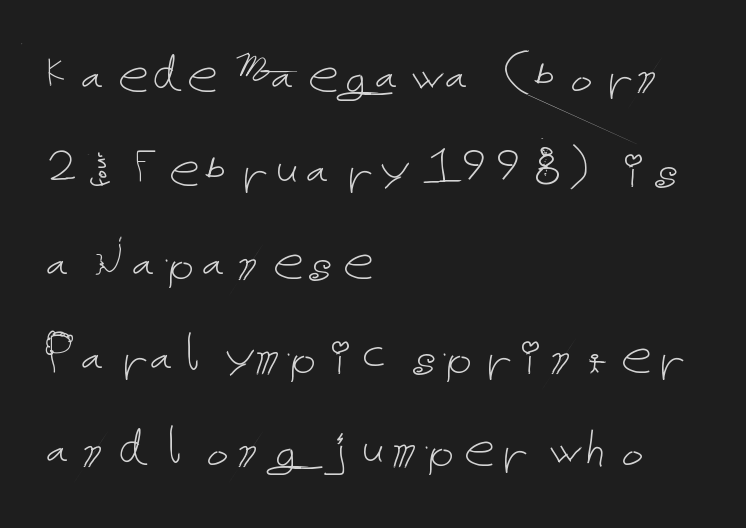
The image shows 62 px thin type, upright; set left-aligned, normal line spacing (1.51x), normal letter spacing, not underlined; low stroke contrast and a medium x-height.
